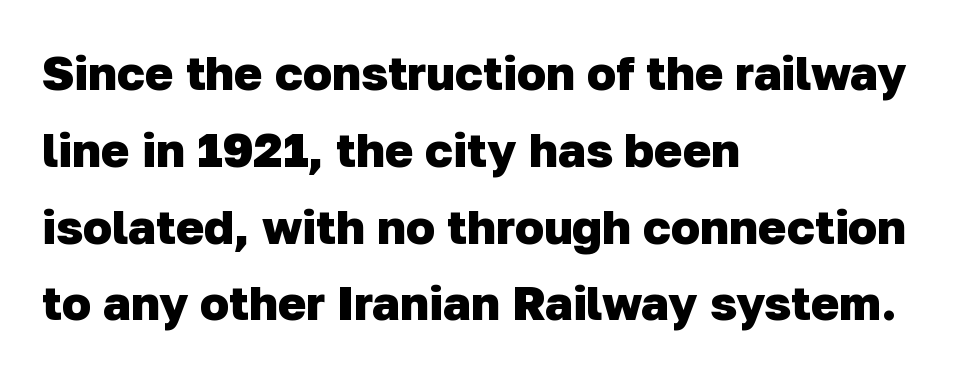
Characters follow at the spacing the type designer built in. The space beneath each line is pristine and unruled. Is the block centered? No — it sits flush against the left margin. Stroke thickness is high; the sample reads as a true bold.
